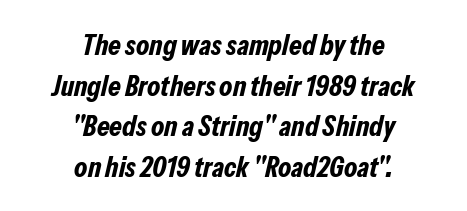
{"italic": "yes", "lean": "right", "slant_degrees": 13, "bold": "yes", "weight": "bold", "width": "condensed", "stroke_contrast": "low", "x_height": "medium", "monospaced": "no", "underline": "no", "align": "center", "line_spacing": "normal", "line_spacing_ratio": 1.4, "letter_spacing": "normal", "letter_spacing_em": 0.0, "glyph_px": 29}
